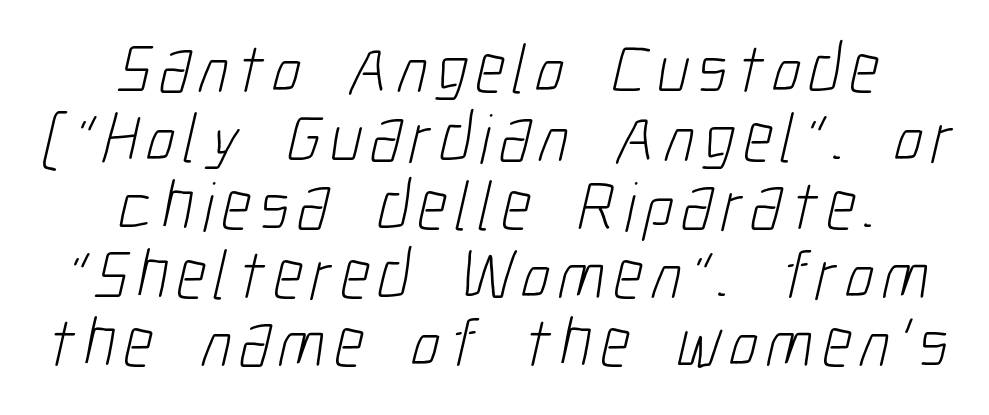
Q: Is the text bold? A: No.
Q: Is the typeface a serif or a sans-serif typeface? A: Sans-serif.
Q: Is the text underlined? A: No.
Q: How is the paragraph aligned? A: Centered.
Q: Is the spacing between lines tight, normal or loose? A: Tight.
Q: Width (condensed, normal, or wide)? A: Condensed.
Q: Stroke contrast? A: Low.
Q: x-height? A: Medium.
Q: Monospaced? A: No.
